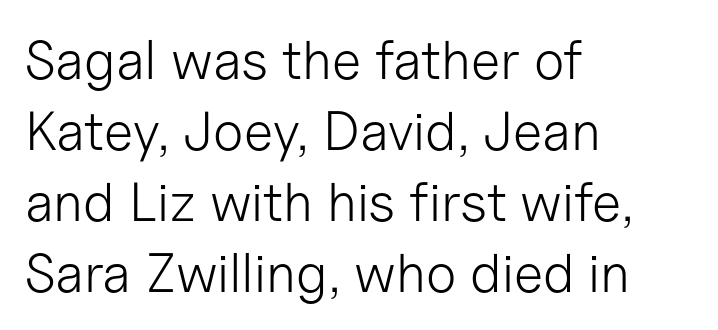
The image shows 55 px light sans-serif type, upright; set left-aligned, normal line spacing (1.29x), normal letter spacing, not underlined; low stroke contrast and a medium x-height.
